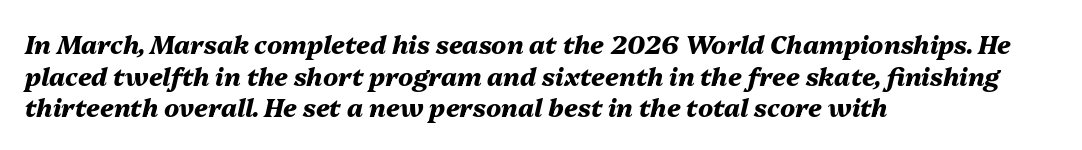
If you drew a ruler down the left edge, every line would touch it. Descender tails drop into unmarked territory. Is there much room between lines? A standard amount, neither cramped nor airy. The line texture is even and compact thanks to regular tracking. It's the slanting kind of type.
